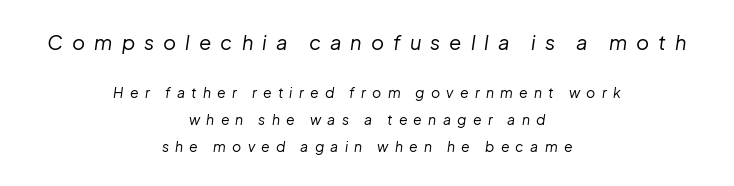
Notice the wide empty band between every row — that's loose leading. Check the space under the baseline: it is left empty. The letterforms sit at book weight or below. How are the letters spaced? Widely, with obvious added tracking. Horizontal alignment here is central, giving a formal, balanced look. Reading top to bottom, the characters get smaller at the block break.
